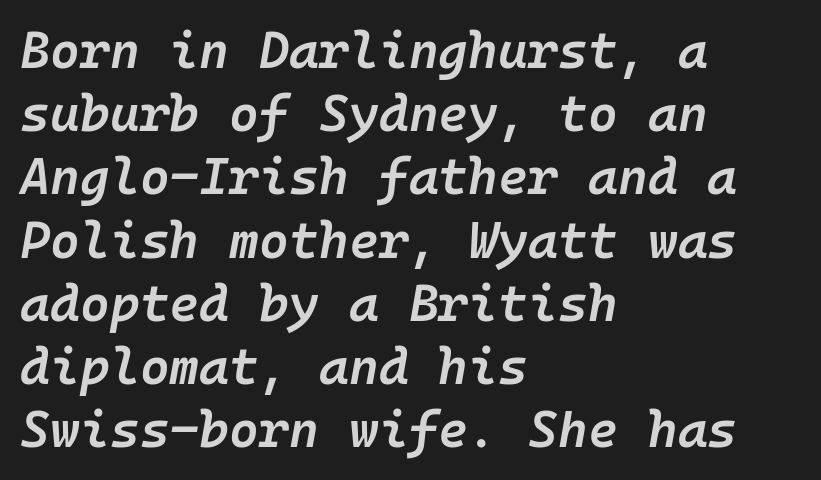
{"italic": "yes", "lean": "right", "slant_degrees": 10, "bold": "semi", "weight": "semibold", "width": "normal", "stroke_contrast": "low", "x_height": "medium", "monospaced": "yes", "underline": "no", "align": "left", "line_spacing_ratio": 1.24, "letter_spacing": "normal", "letter_spacing_em": 0.0, "glyph_px": 51}
